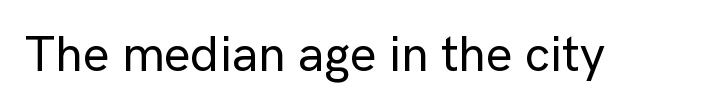
{"serif": "no", "italic": "no", "width": "normal", "stroke_contrast": "low", "x_height": "medium", "monospaced": "no", "underline": "no", "letter_spacing": "normal", "letter_spacing_em": 0.0, "glyph_px": 50}
